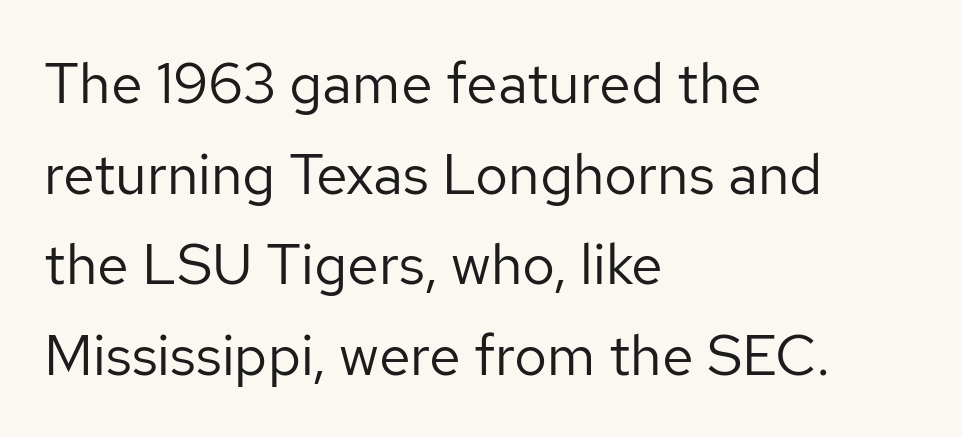
{"serif": "no", "italic": "no", "bold": "no", "weight": "regular", "width": "normal", "stroke_contrast": "low", "x_height": "medium", "monospaced": "no", "underline": "no", "align": "left", "line_spacing": "normal", "line_spacing_ratio": 1.59, "letter_spacing": "normal", "letter_spacing_em": 0.0, "glyph_px": 57}
